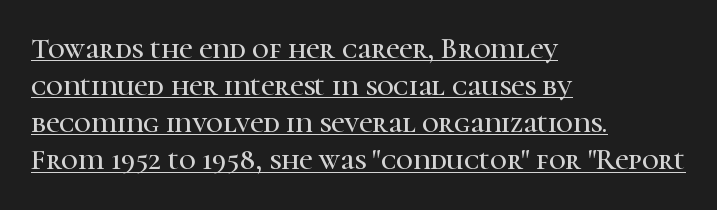
A typesetter would label this face a serif. This rendering features underlined lettering. If you drew a line through each stem, it would be perfectly vertical. Each letter keeps its own natural width here, so spacing adapts to shape. The block of text has a typical density, with ordinary space between rows.
